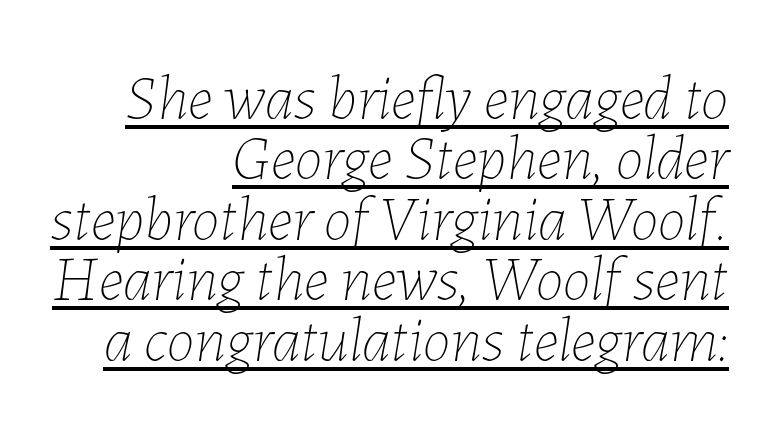
The image shows 63 px thin type, italic (leaning right); set right-aligned, tight line spacing (0.96x), normal letter spacing, underlined; low stroke contrast and a medium x-height.
